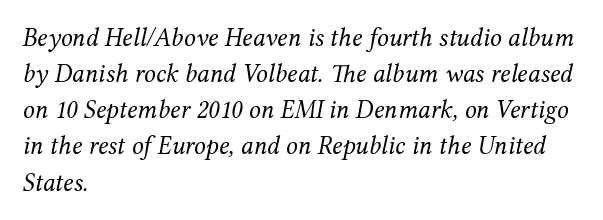
Q: Is the text bold? A: No.
Q: Is the text italic (slanted)? A: Yes, it leans right by about 12 degrees.
Q: Is the text underlined? A: No.
Q: How is the paragraph aligned? A: Left-aligned.
Q: Is the spacing between letters normal or unusually wide? A: Normal.
Q: Is the spacing between lines tight, normal or loose? A: Normal.
